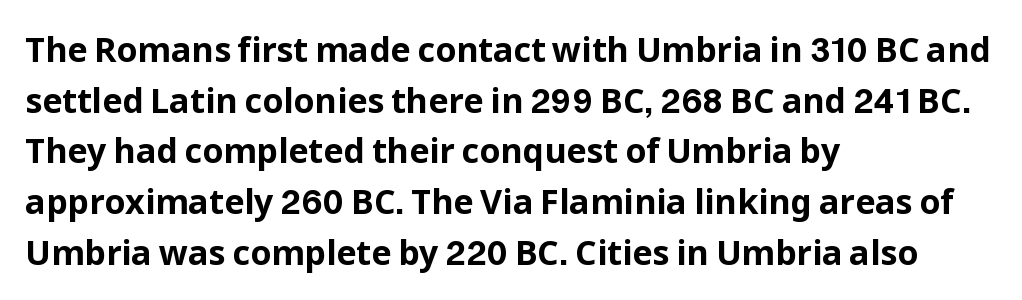
Q: Is the text bold? A: Yes.
Q: Is the text italic (slanted)? A: No, it is upright.
Q: Is the typeface a serif or a sans-serif typeface? A: Sans-serif.
Q: Is the text underlined? A: No.
Q: How is the paragraph aligned? A: Left-aligned.
Q: Is the spacing between letters normal or unusually wide? A: Normal.
Q: Is the spacing between lines tight, normal or loose? A: Normal.
Q: Width (condensed, normal, or wide)? A: Normal.
Q: Stroke contrast? A: Low.
Q: x-height? A: Medium.
Q: Monospaced? A: No.
